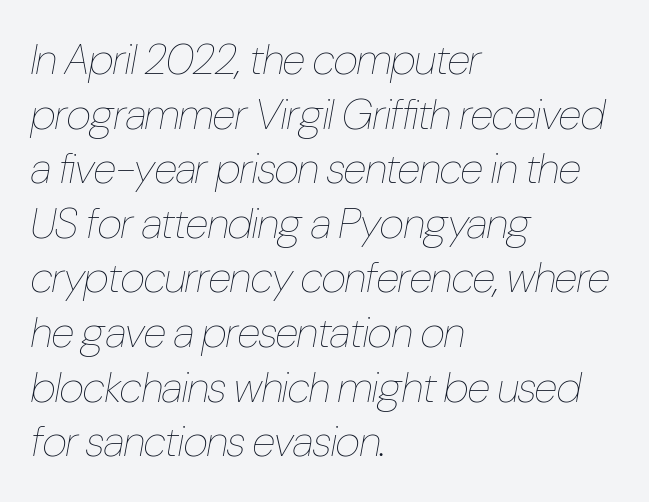
{"italic": "yes", "lean": "right", "slant_degrees": 10, "bold": "no", "weight": "thin", "width": "condensed", "stroke_contrast": "low", "x_height": "medium", "monospaced": "no", "underline": "no", "align": "left", "line_spacing": "normal", "line_spacing_ratio": 1.27, "letter_spacing": "normal", "letter_spacing_em": 0.0, "glyph_px": 43}
